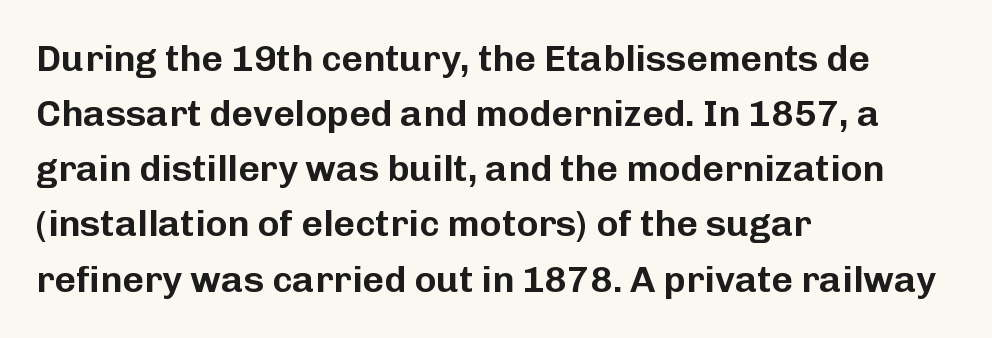
Q: Is the text italic (slanted)? A: No, it is upright.
Q: Is the typeface a serif or a sans-serif typeface? A: Sans-serif.
Q: Is the text underlined? A: No.
Q: How is the paragraph aligned? A: Left-aligned.
Q: Is the spacing between letters normal or unusually wide? A: Normal.
Q: Is the spacing between lines tight, normal or loose? A: Normal.
Q: Width (condensed, normal, or wide)? A: Normal.
Q: Stroke contrast? A: Low.
Q: x-height? A: Medium.
Q: Monospaced? A: No.
